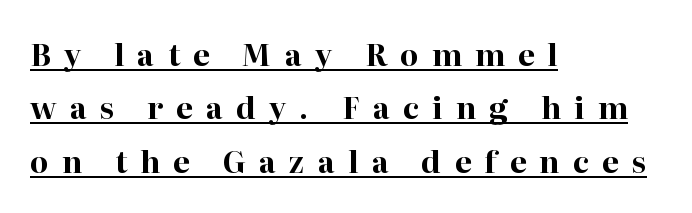
{"serif": "yes", "italic": "no", "bold": "yes", "weight": "bold", "width": "normal", "stroke_contrast": "high", "x_height": "medium", "monospaced": "no", "underline": "yes", "align": "left", "line_spacing_ratio": 1.78, "letter_spacing": "wide", "letter_spacing_em": 0.44, "glyph_px": 30}
